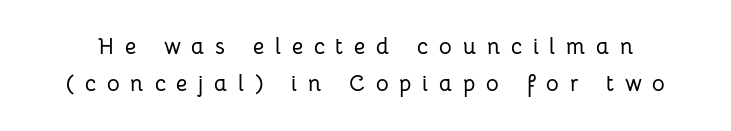
The image shows 22 px text type, upright; set normal line spacing (1.7x), unusually wide letter spacing (+0.49 em), not underlined.
